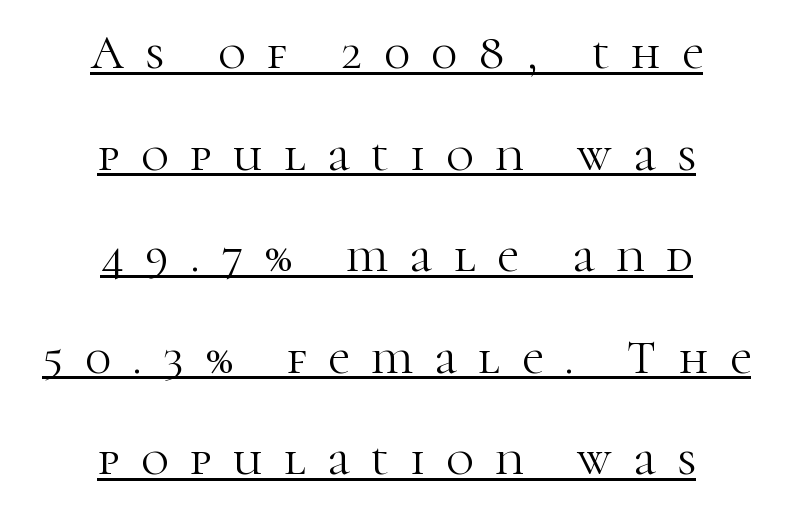
{"serif": "yes", "italic": "no", "bold": "no", "weight": "light", "width": "normal", "stroke_contrast": "high", "x_height": "medium", "monospaced": "no", "underline": "yes", "align": "center", "line_spacing": "loose", "line_spacing_ratio": 2.16, "letter_spacing": "wide", "letter_spacing_em": 0.46, "glyph_px": 47}
